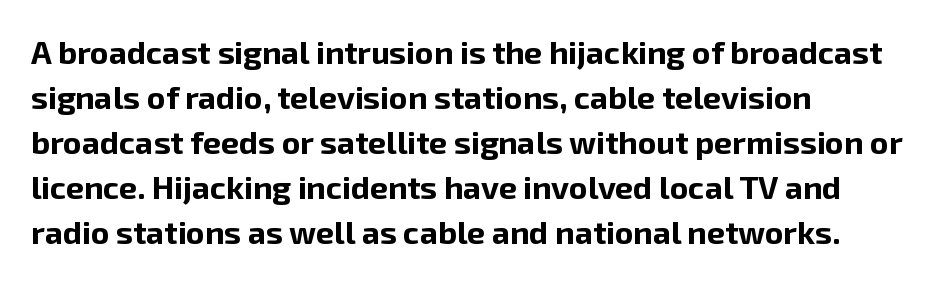
The letters advance in unequal steps, a hallmark of proportional type. In CSS terms this would be text-align: left. Words appear dense and cohesive because spacing is normal. A typesetter would label this face a sans. Descenders hang freely into open space.
